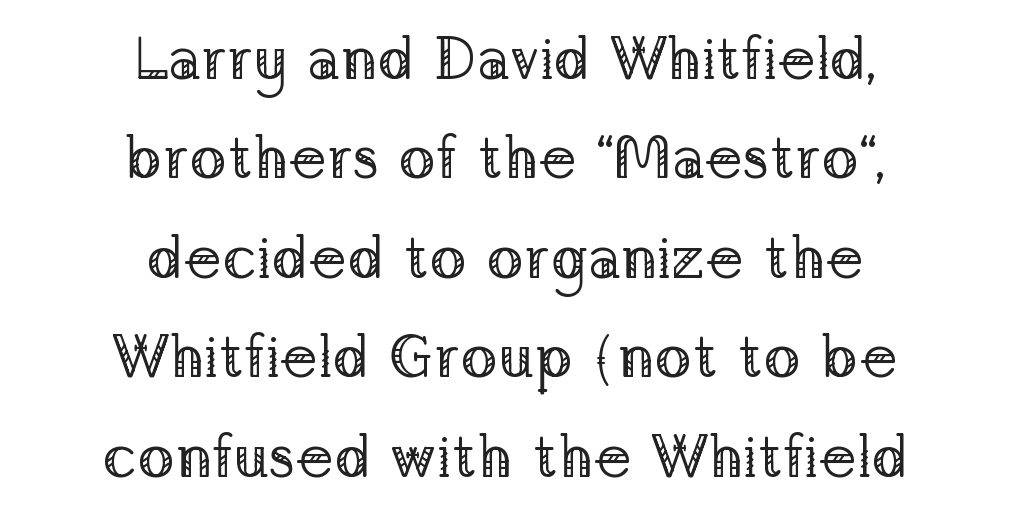
{"serif": "yes", "italic": "no", "bold": "no", "weight": "regular", "width": "normal", "stroke_contrast": "low", "x_height": "medium", "monospaced": "no", "underline": "no", "align": "center", "line_spacing": "normal", "line_spacing_ratio": 1.63, "letter_spacing": "normal", "letter_spacing_em": 0.0, "glyph_px": 61}
